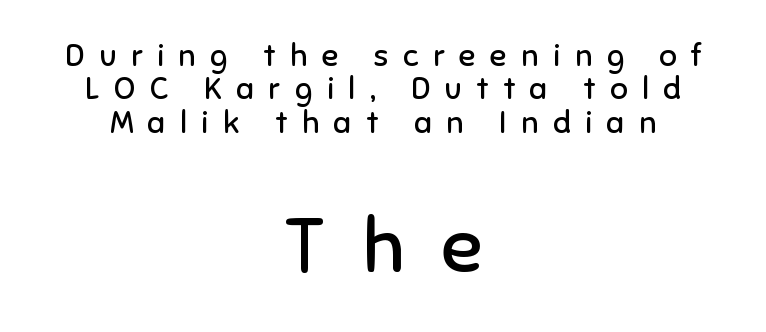
The block sitting lower on the canvas is the one with enlarged characters. Horizontal alignment here is central, giving a formal, balanced look. On a weight scale, this lands at 450 or below. A typesetter would call this heavily tracked-out type. These lines are rendered in a variable-pitch font.
